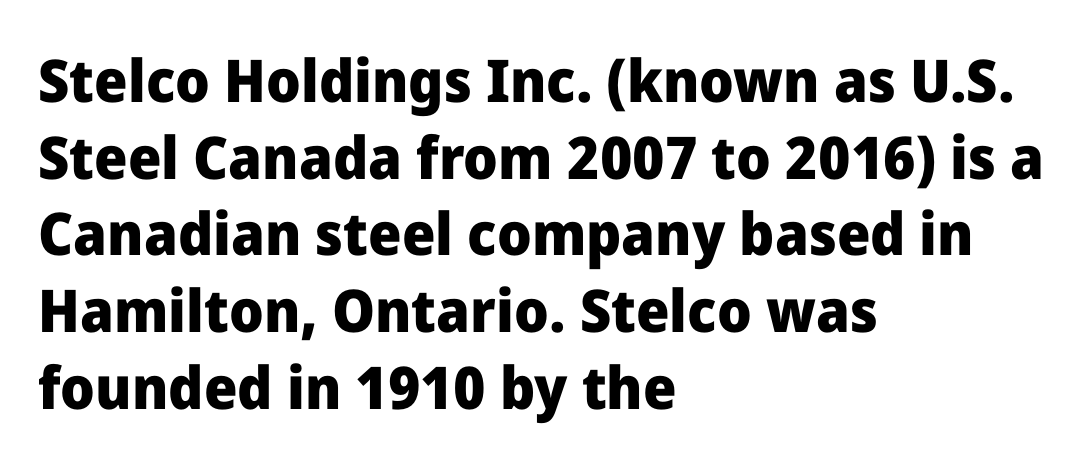
Q: Is the text bold? A: Yes.
Q: Is the text italic (slanted)? A: No, it is upright.
Q: Is the typeface a serif or a sans-serif typeface? A: Sans-serif.
Q: Is the text underlined? A: No.
Q: How is the paragraph aligned? A: Left-aligned.
Q: Is the spacing between letters normal or unusually wide? A: Normal.
Q: Is the spacing between lines tight, normal or loose? A: Normal.
Q: Width (condensed, normal, or wide)? A: Normal.
Q: Stroke contrast? A: Low.
Q: x-height? A: Medium.
Q: Monospaced? A: No.
